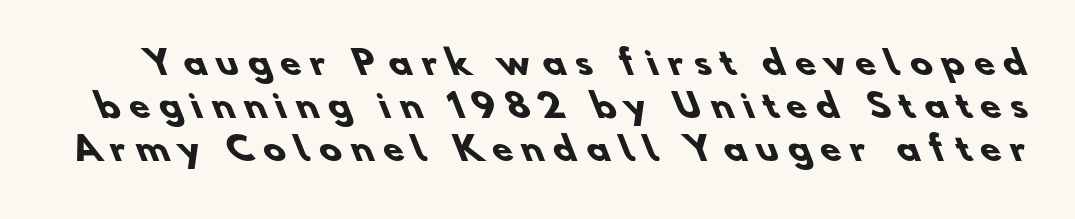
The image shows 33 px heavy sans-serif type; set normal line spacing (1.31x), unusually wide letter spacing (+0.3 em), not underlined; low stroke contrast and a small x-height.
